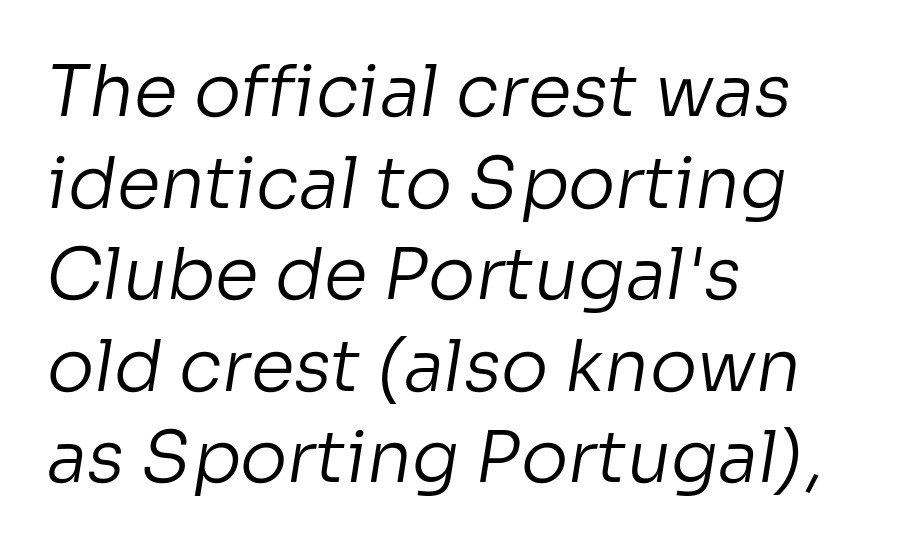
Clear beneath every line of the passage. A student would call this left alignment; a typographer would say flush left, rag right. Successive baselines arrive at the customary interval. This rendering leaves character spacing at its baseline value. These lines are rendered in a variable-pitch font. Does the type have serifs? No, each stem ends abruptly.
